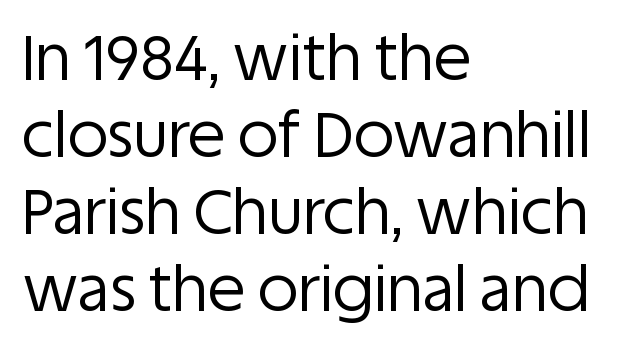
Q: Is the text bold? A: No.
Q: Is the text italic (slanted)? A: No, it is upright.
Q: Is the typeface a serif or a sans-serif typeface? A: Sans-serif.
Q: Is the text underlined? A: No.
Q: How is the paragraph aligned? A: Left-aligned.
Q: Is the spacing between letters normal or unusually wide? A: Normal.
Q: Width (condensed, normal, or wide)? A: Normal.
Q: Stroke contrast? A: Low.
Q: x-height? A: Large.
Q: Monospaced? A: No.
